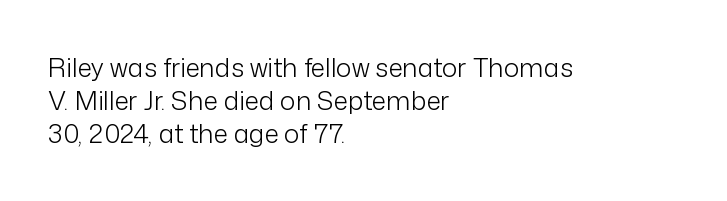
Q: Is the text bold? A: No.
Q: Is the text italic (slanted)? A: No, it is upright.
Q: Is the text underlined? A: No.
Q: How is the paragraph aligned? A: Left-aligned.
Q: Is the spacing between letters normal or unusually wide? A: Normal.
Q: Is the spacing between lines tight, normal or loose? A: Normal.
